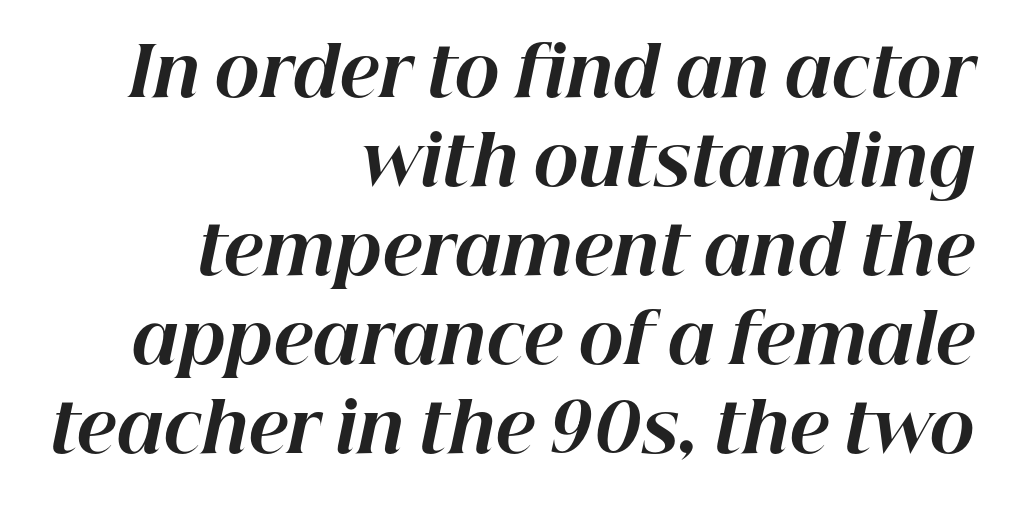
Q: Is the text bold? A: Yes.
Q: Is the text italic (slanted)? A: Yes, it leans right by about 12 degrees.
Q: Is the text underlined? A: No.
Q: How is the paragraph aligned? A: Right-aligned.
Q: Is the spacing between letters normal or unusually wide? A: Normal.
Q: Is the spacing between lines tight, normal or loose? A: Normal.
Q: Width (condensed, normal, or wide)? A: Normal.
Q: Stroke contrast? A: High.
Q: x-height? A: Medium.
Q: Monospaced? A: No.
